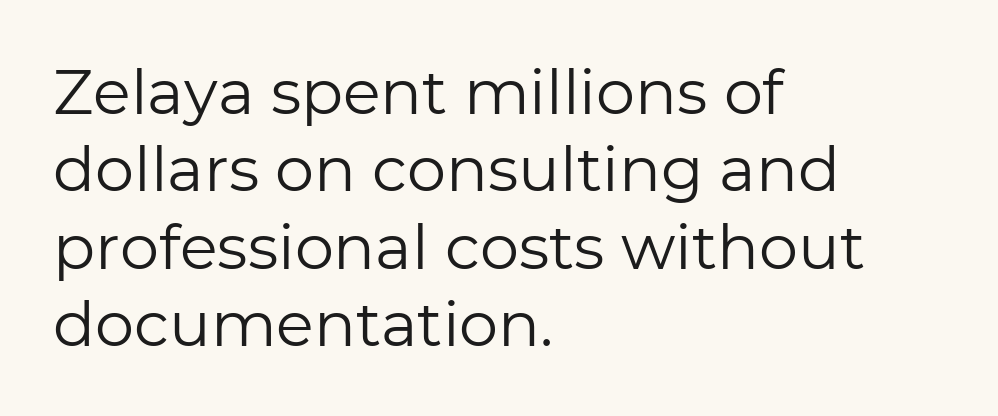
The image shows 62 px regular-weight sans-serif type, upright; set left-aligned, normal line spacing (1.25x), normal letter spacing, not underlined; low stroke contrast and a medium x-height.
